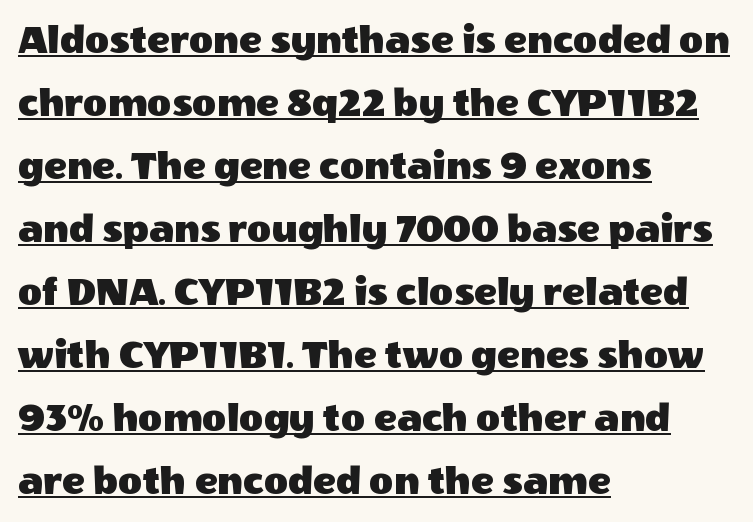
{"serif": "no", "italic": "no", "width": "normal", "x_height": "large", "monospaced": "no", "underline": "yes", "align": "left", "line_spacing": "normal", "line_spacing_ratio": 1.5, "letter_spacing": "normal", "letter_spacing_em": 0.0, "glyph_px": 42}
